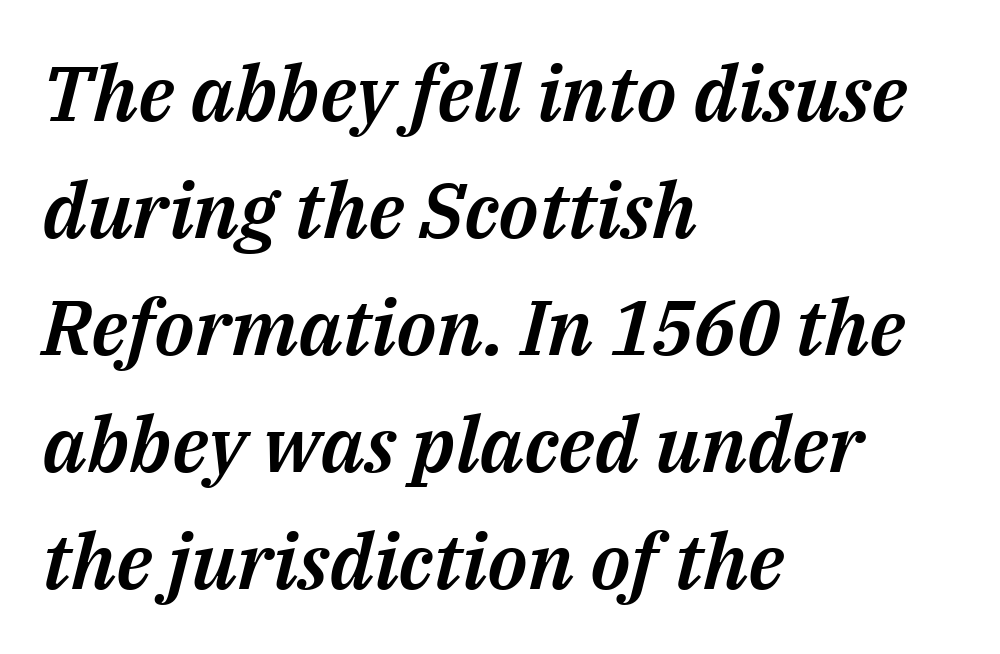
The image shows 77 px text type, italic (leaning right); set left-aligned, normal line spacing (1.52x), normal letter spacing, not underlined; medium stroke contrast and a medium x-height.
